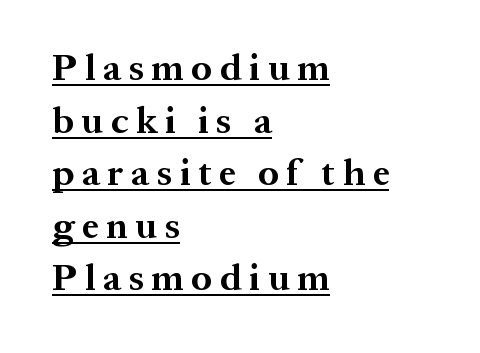
The image shows 37 px bold serif type, upright; set left-aligned, normal line spacing (1.42x), unusually wide letter spacing (+0.21 em), underlined; medium stroke contrast and a medium x-height.
